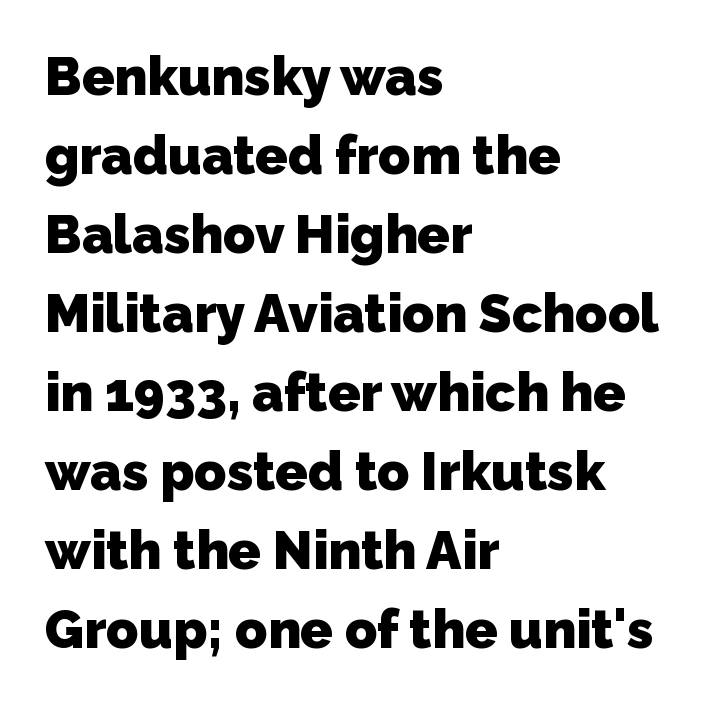
The image shows 53 px heavy sans-serif type; set left-aligned, normal line spacing (1.49x), normal letter spacing, not underlined; low stroke contrast and a medium x-height.
